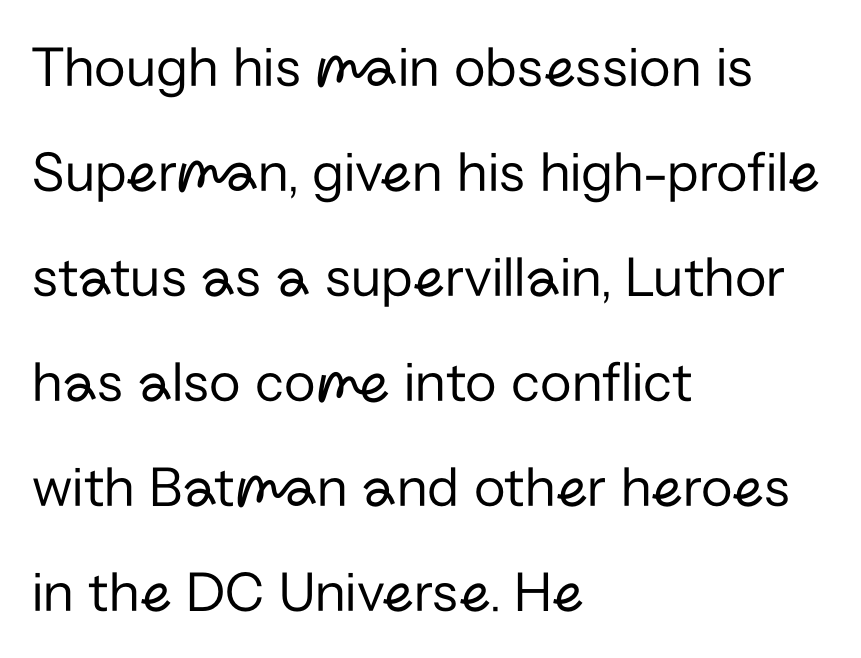
Unlike italic type, these characters show no tilt at all. To sum up the face: it is a sans, with no serifs. Visually the block forms a straight wall on the left and a jagged coastline on the right. The letters advance in unequal steps, a hallmark of proportional type. There is no visible air inserted between adjacent glyphs. The area under the type is left untouched.
